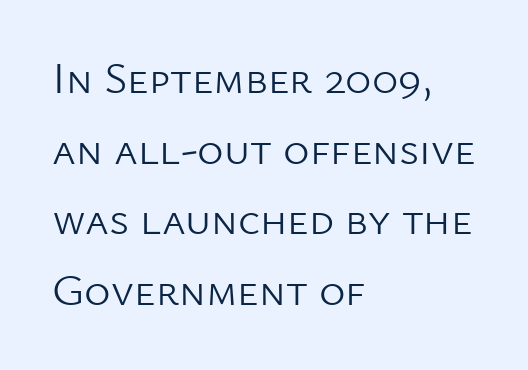
The image shows 45 px light sans-serif type, upright; set left-aligned, normal line spacing (1.57x), normal letter spacing, not underlined; low stroke contrast and a medium x-height.
